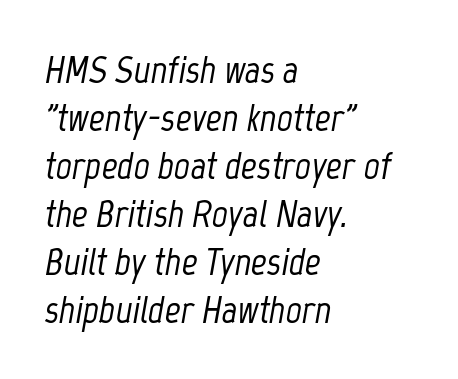
{"italic": "yes", "lean": "right", "slant_degrees": 12, "width": "condensed", "stroke_contrast": "low", "x_height": "medium", "monospaced": "no", "underline": "no", "align": "left", "line_spacing_ratio": 1.23, "letter_spacing": "normal", "letter_spacing_em": 0.0, "glyph_px": 39}
